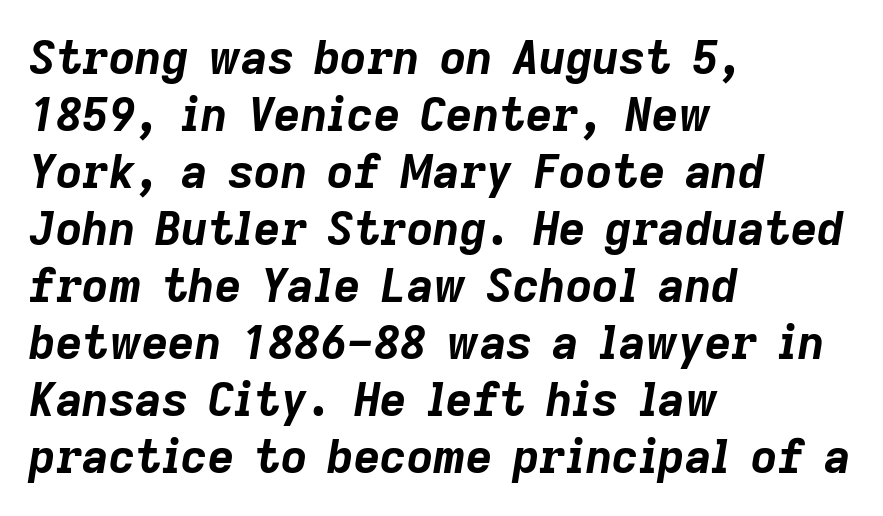
Looks like regular typesetting: each glyph gets only the width it needs. The rendering anchors every line to the left-hand side. This rendering leaves character spacing at its baseline value. No word sits above an underline.
